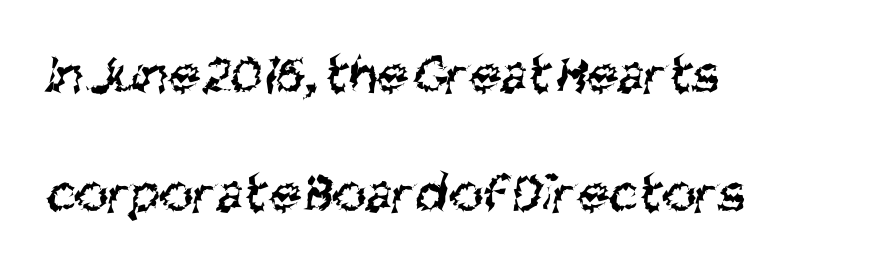
{"serif": "no", "bold": "no", "weight": "regular", "width": "condensed", "stroke_contrast": "medium", "x_height": "large", "monospaced": "no", "underline": "no", "align": "left", "line_spacing": "loose", "line_spacing_ratio": 2.08, "letter_spacing": "normal", "letter_spacing_em": 0.0, "glyph_px": 57}
